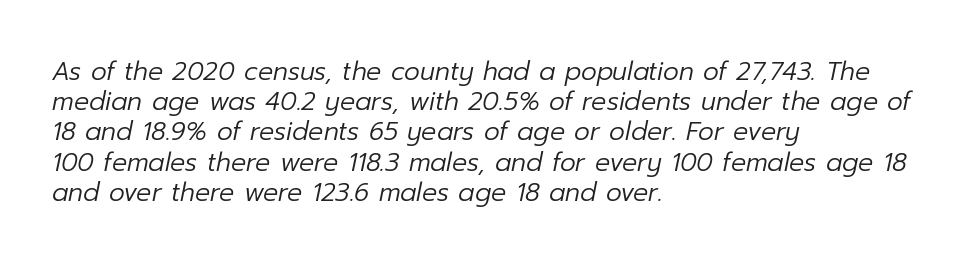
The image shows 25 px text type, italic (leaning right); set left-aligned, line spacing 1.21x, normal letter spacing, not underlined.
